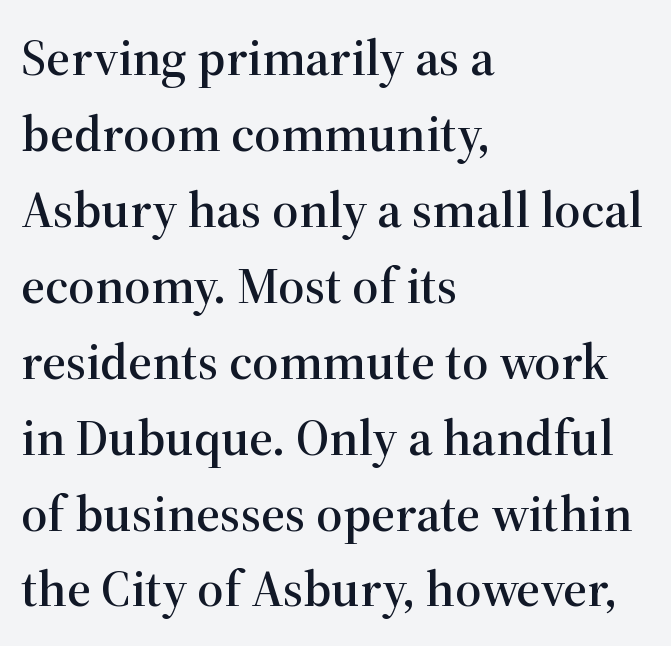
The image shows 52 px serif type, upright; set left-aligned, normal line spacing (1.46x), normal letter spacing, not underlined; high stroke contrast and a medium x-height.
